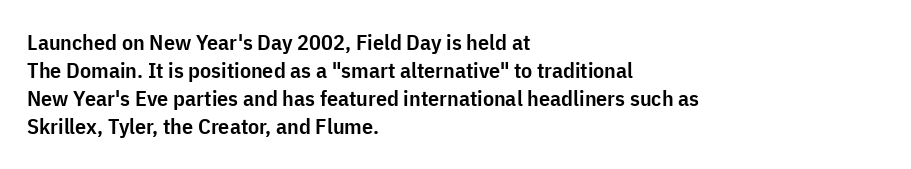
Quick note: underline off. Left-aligned paragraph, ragged on the right. Nope, not italic — everything's standing straight. The line texture is even and compact thanks to regular tracking. Successive baselines arrive at the customary interval. Firm but not heavy-handed strokes: this text is semibold.
